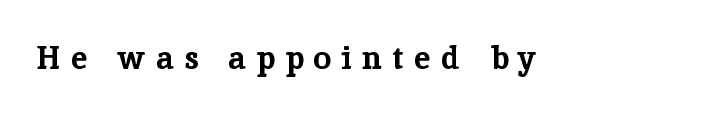
Observe the wide spacing: letters keep a clear distance from each other. Character widths vary here, with narrow letters taking less room than wide ones. The typeface chosen for these lines features serifs. Weight: bold. A clean baseline with only descenders dipping below it. The letters stand upright; this is a roman face.
